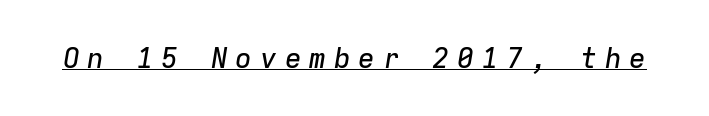
{"italic": "yes", "lean": "right", "slant_degrees": 9, "width": "normal", "stroke_contrast": "low", "x_height": "medium", "monospaced": "yes", "underline": "yes", "letter_spacing": "wide", "letter_spacing_em": 0.28, "glyph_px": 28}
